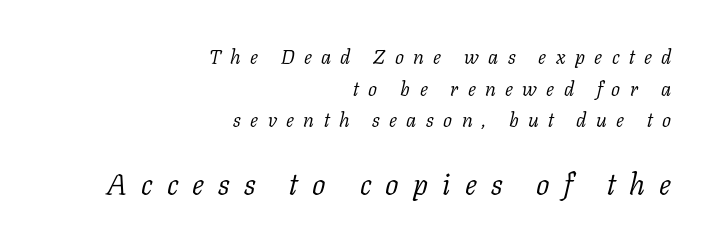
{"serif": "yes", "italic": "yes", "lean": "right", "slant_degrees": 11, "bold": "no", "weight": "light", "width": "normal", "stroke_contrast": "low", "x_height": "medium", "monospaced": "no", "underline": "no", "align": "right", "line_spacing": "normal", "line_spacing_ratio": 1.58, "letter_spacing": "wide", "letter_spacing_em": 0.47, "larger_block": "second", "size_ratio": 1.5, "glyph_px": 30}
